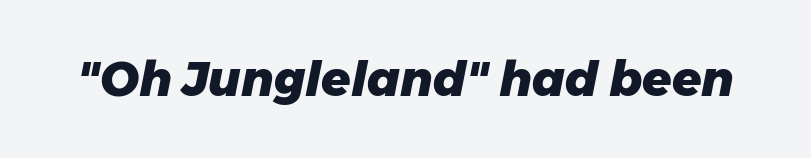
The image shows 48 px heavy type, italic (leaning right); set normal letter spacing, not underlined; low stroke contrast and a medium x-height.
